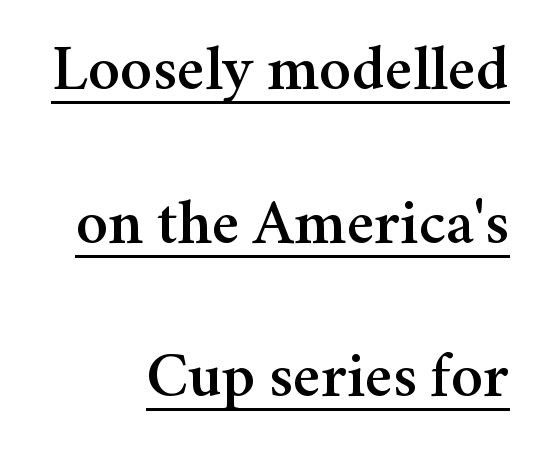
{"serif": "yes", "italic": "no", "width": "normal", "stroke_contrast": "medium", "x_height": "medium", "monospaced": "no", "underline": "yes", "align": "right", "line_spacing": "loose", "line_spacing_ratio": 2.4, "letter_spacing": "normal", "letter_spacing_em": 0.0, "glyph_px": 64}
